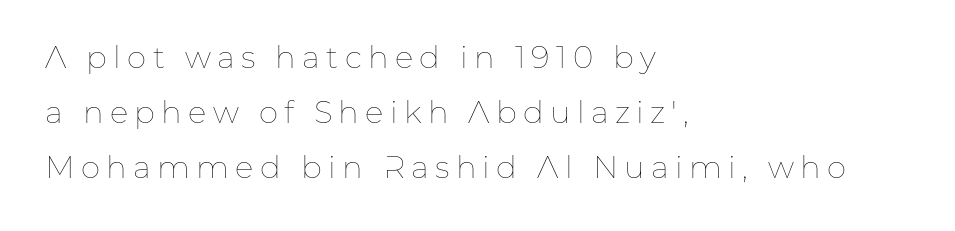
Q: Is the text bold? A: No.
Q: Is the text italic (slanted)? A: No, it is upright.
Q: Is the text underlined? A: No.
Q: How is the paragraph aligned? A: Left-aligned.
Q: Is the spacing between letters normal or unusually wide? A: Unusually wide.
Q: Width (condensed, normal, or wide)? A: Normal.
Q: Stroke contrast? A: Low.
Q: x-height? A: Medium.
Q: Monospaced? A: No.
